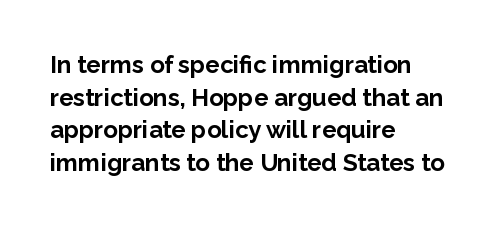
Q: Is the text bold? A: Yes.
Q: Is the text italic (slanted)? A: No, it is upright.
Q: Is the text underlined? A: No.
Q: How is the paragraph aligned? A: Left-aligned.
Q: Is the spacing between letters normal or unusually wide? A: Normal.
Q: Is the spacing between lines tight, normal or loose? A: Normal.
